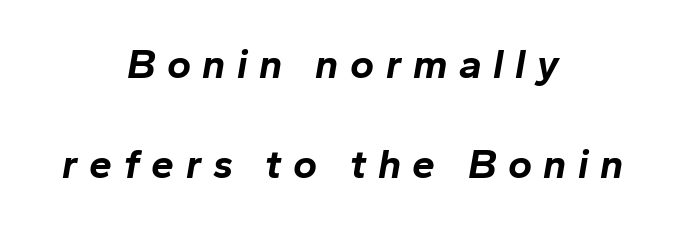
{"italic": "yes", "lean": "right", "slant_degrees": 10, "bold": "yes", "weight": "bold", "width": "normal", "stroke_contrast": "low", "x_height": "medium", "monospaced": "no", "underline": "no", "align": "center", "line_spacing": "loose", "line_spacing_ratio": 2.44, "letter_spacing": "wide", "letter_spacing_em": 0.28, "glyph_px": 41}
